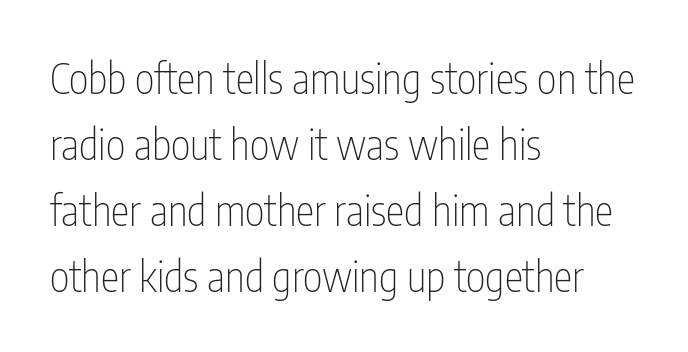
The characters are drawn with everyday or finer stroke widths. Note the varied advance widths — an 'i' is clearly narrower than an 'm'. Bare-footed words on every line. Unlike italic type, these characters show no tilt at all.
